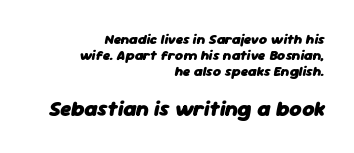
Q: Is the text bold? A: Yes.
Q: Is the text italic (slanted)? A: Yes, it leans right by about 11 degrees.
Q: Is the text underlined? A: No.
Q: How is the paragraph aligned? A: Right-aligned.
Q: Is the spacing between letters normal or unusually wide? A: Normal.
Q: Is the spacing between lines tight, normal or loose? A: Tight.
Q: Which block of text is set in a larger size, the first (top) or the second (bottom)? A: The second (bottom) one.
